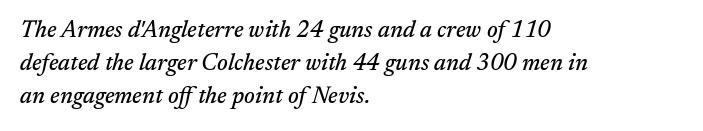
{"italic": "yes", "lean": "right", "slant_degrees": 17, "underline": "no", "align": "left", "line_spacing": "normal", "line_spacing_ratio": 1.44, "letter_spacing": "normal", "letter_spacing_em": 0.0, "glyph_px": 23}
